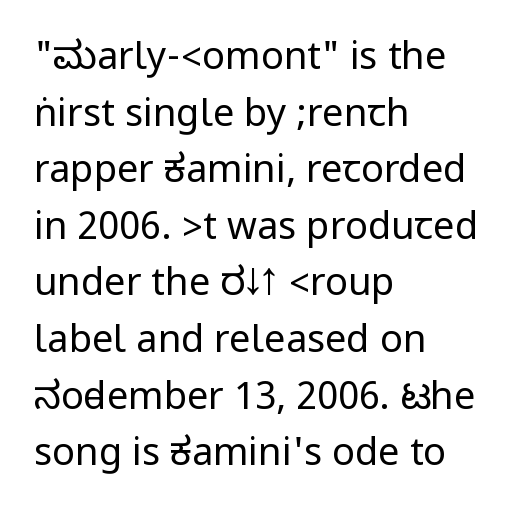
This rendering features lettering with no underline. Notice how the passage keeps a crisp vertical edge on the left only. The letters carry no serifs — their stems end cleanly without finishing strokes. Notice how the stems are strictly vertical — no italics here. Stems here are at most as thick as an everyday book face. This sample uses plain, unmodified letter spacing.
